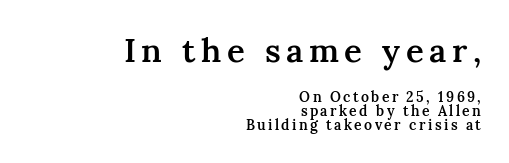
The image shows 33 px semibold serif type, upright; set right-aligned, tight line spacing (1.0x), not underlined; the first (top) block is 2.36x larger; medium stroke contrast and a medium x-height.
